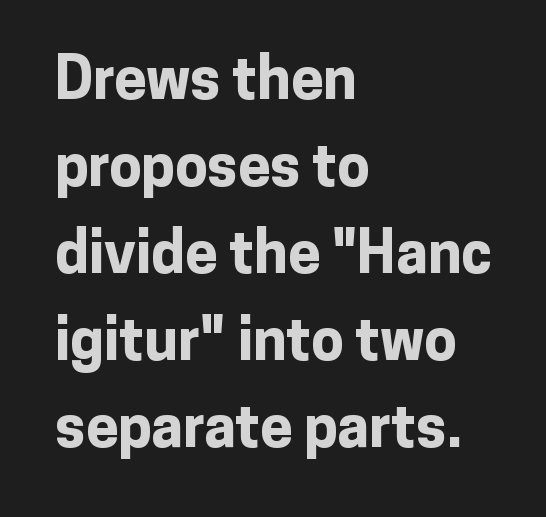
The image shows 58 px bold sans-serif type, upright; set left-aligned, normal line spacing (1.5x), normal letter spacing, not underlined; low stroke contrast and a medium x-height.
